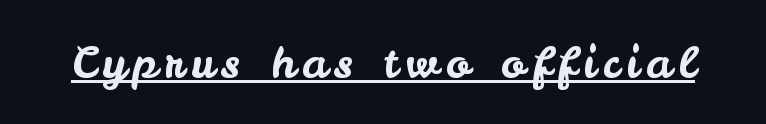
{"serif": "no", "width": "normal", "stroke_contrast": "low", "x_height": "small", "monospaced": "no", "underline": "yes", "glyph_px": 44}
